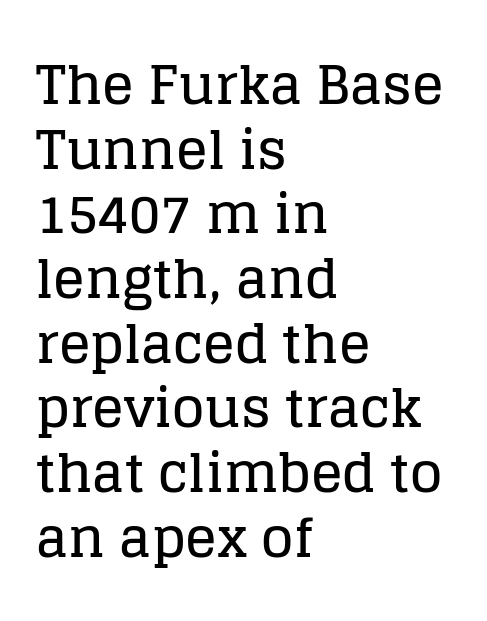
{"serif": "yes", "italic": "no", "width": "normal", "stroke_contrast": "low", "x_height": "large", "monospaced": "no", "underline": "no", "align": "left", "line_spacing_ratio": 1.22, "letter_spacing": "normal", "letter_spacing_em": 0.0, "glyph_px": 53}
